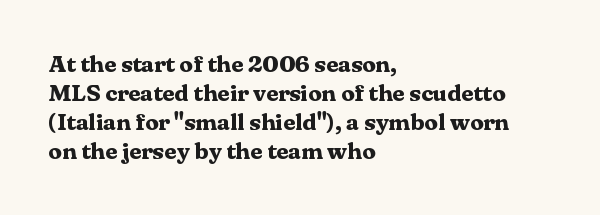
{"italic": "no", "bold": "yes", "underline": "no", "align": "left", "line_spacing_ratio": 1.21, "letter_spacing": "normal", "letter_spacing_em": 0.0, "glyph_px": 24}
